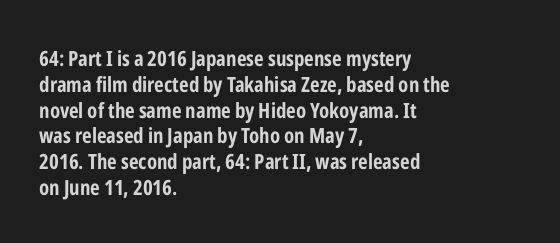
The letters stand upright; this is a roman face. Every row of glyphs begins at an identical x-position on the left. Between one letter and the next there's only the usual sliver of space. Caption: bold face, heavy strokes.
